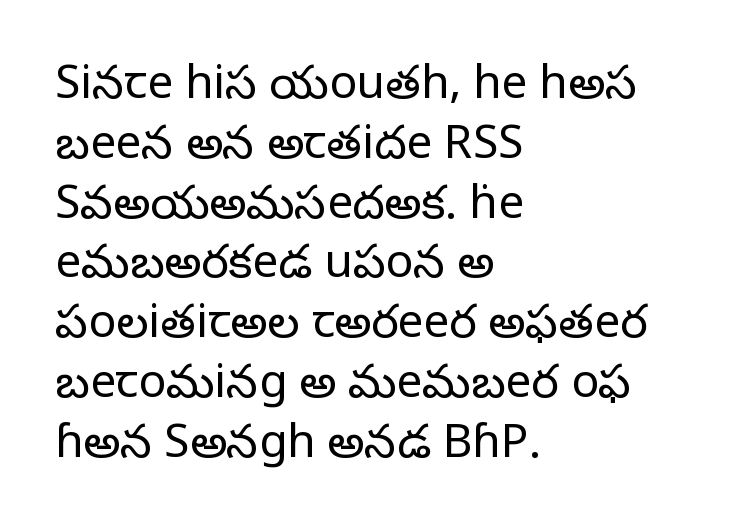
{"serif": "yes", "italic": "no", "bold": "no", "weight": "regular", "width": "normal", "stroke_contrast": "low", "x_height": "large", "monospaced": "no", "underline": "no", "align": "left", "line_spacing": "normal", "line_spacing_ratio": 1.3, "letter_spacing": "normal", "letter_spacing_em": 0.0, "glyph_px": 46}
